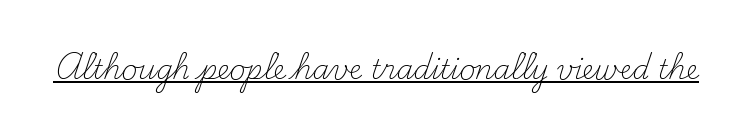
Vertical stems look standard width or narrower in stroke. This sample carries an underscore along the baseline area. Spacing between characters is what you'd get straight out of the box.
